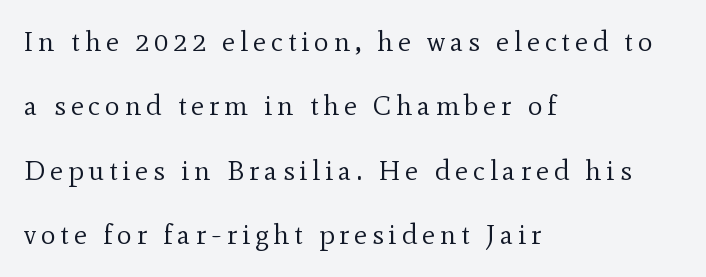
The words here are not underlined. Rendered with straight, roman letterforms. The ragged edge is on the right, which tells us the setting is flush left. Note the varied advance widths — an 'i' is clearly narrower than an 'm'. On a weight scale, this lands at 450 or below.
